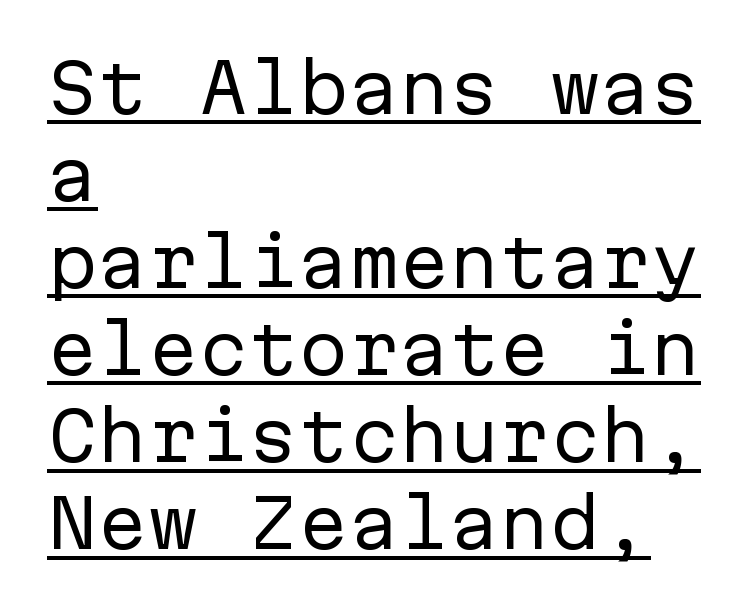
{"serif": "no", "italic": "no", "bold": "no", "weight": "regular", "width": "normal", "stroke_contrast": "low", "x_height": "medium", "monospaced": "yes", "underline": "yes", "align": "left", "line_spacing": "normal", "line_spacing_ratio": 1.3, "letter_spacing": "normal", "letter_spacing_em": 0.0, "glyph_px": 67}
